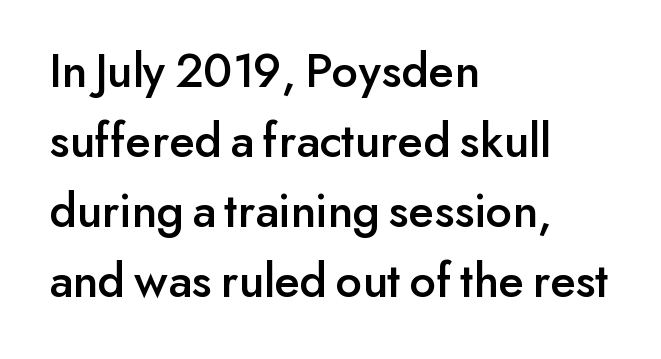
The image shows 50 px sans-serif type, upright; set left-aligned, normal line spacing (1.4x), normal letter spacing, not underlined; low stroke contrast and a small x-height.
